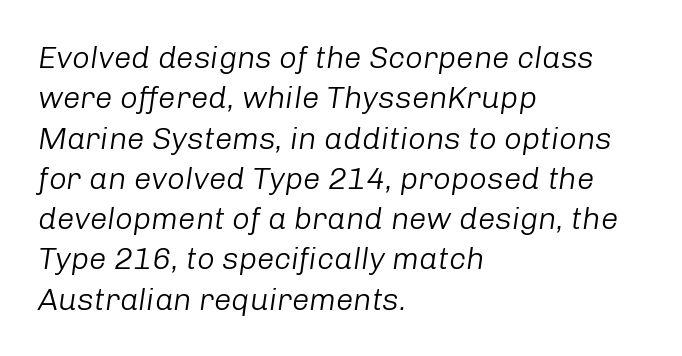
Character widths vary here, with narrow letters taking less room than wide ones. Here the glyphs are tracked normally, forming tight word shapes. Stroke mass is kept to a normal reading level or below. Slant detected: the letters are inclined. Honestly, the row spacing looks completely unremarkable.
